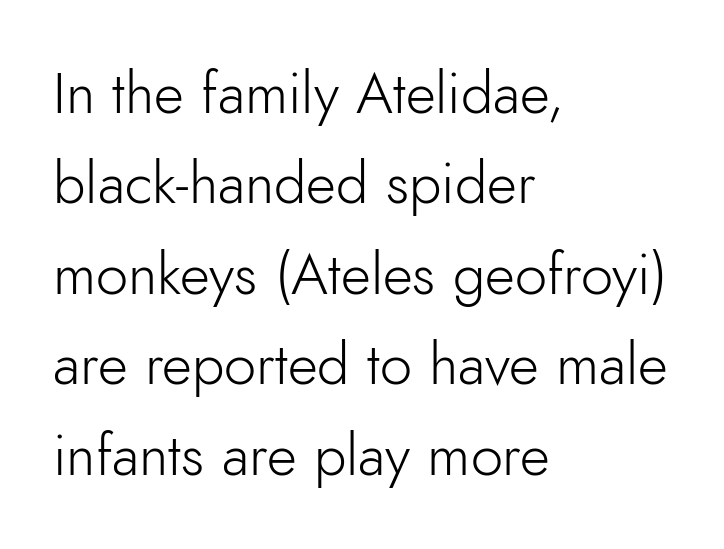
{"serif": "no", "italic": "no", "bold": "no", "weight": "light", "width": "normal", "stroke_contrast": "low", "x_height": "small", "monospaced": "no", "underline": "no", "align": "left", "line_spacing": "normal", "line_spacing_ratio": 1.56, "letter_spacing": "normal", "letter_spacing_em": 0.0, "glyph_px": 58}
